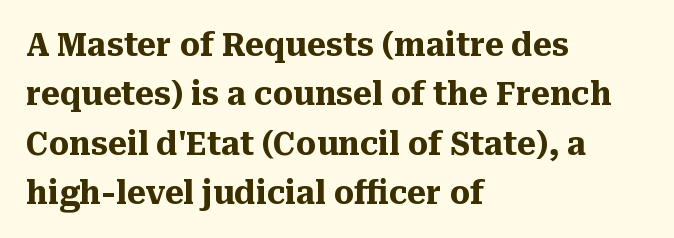
Q: Is the text bold? A: Yes.
Q: Is the text italic (slanted)? A: No, it is upright.
Q: Is the typeface a serif or a sans-serif typeface? A: Serif.
Q: Is the text underlined? A: No.
Q: How is the paragraph aligned? A: Left-aligned.
Q: Is the spacing between letters normal or unusually wide? A: Normal.
Q: Is the spacing between lines tight, normal or loose? A: Normal.
Q: Width (condensed, normal, or wide)? A: Normal.
Q: Stroke contrast? A: Medium.
Q: x-height? A: Medium.
Q: Monospaced? A: No.
